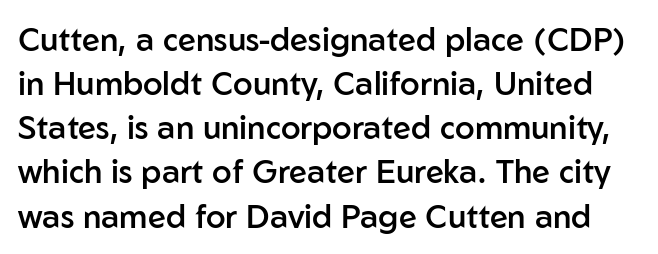
Does the leading feel generous? No, just average. The passage shown is typed in a proportional face where columns would drift. Standard letterfit; no display-style spreading of the glyphs. The glyphs are unaccompanied by any horizontal stroke below them.
